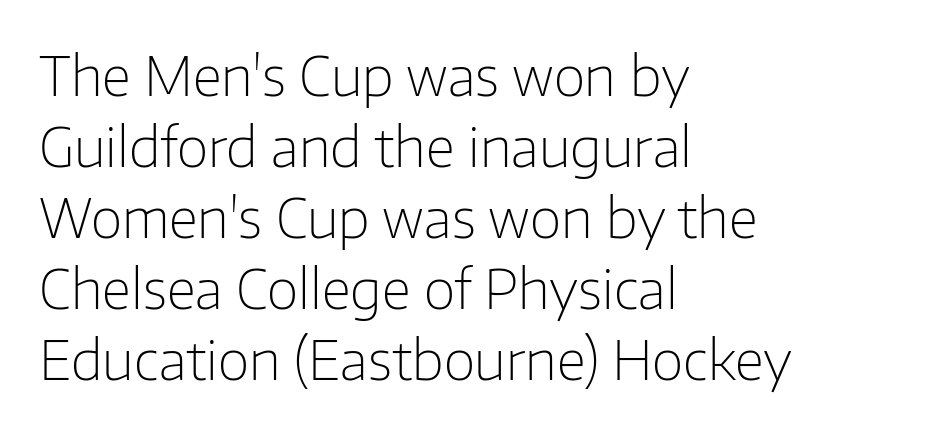
This is the regular roman posture of the typeface. The lines sit at an ordinary, default distance from one another. Quick note: underline off. The face used here is a sans, in the tradition of grotesques and geometrics. The passage shown is not bold in any degree. The passage shown is typed in a proportional face where columns would drift.
